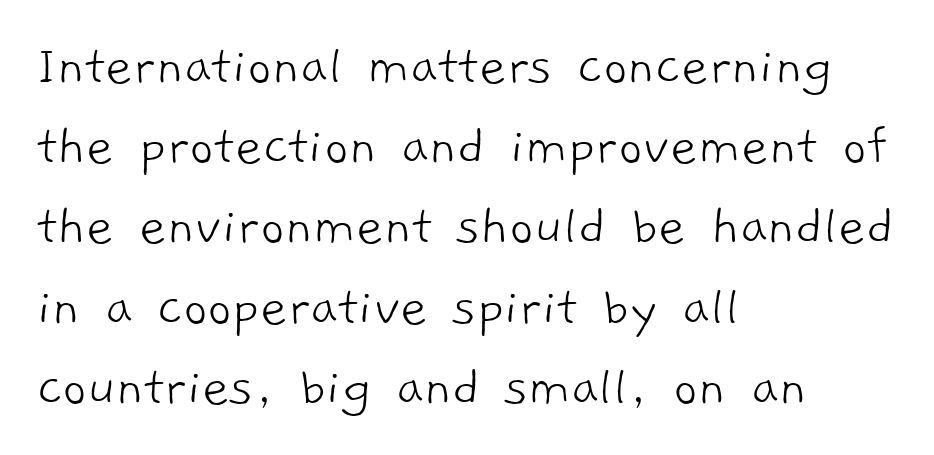
The passage shown is not bold in any degree. The rendering uses a moderate line-height, typical for paragraphs. Here the designer chose a conventional face with non-uniform glyph widths. Compared with typical body copy, the letter spacing here is the same. Classification — sans serif. The paragraph shown leans on its left margin.
